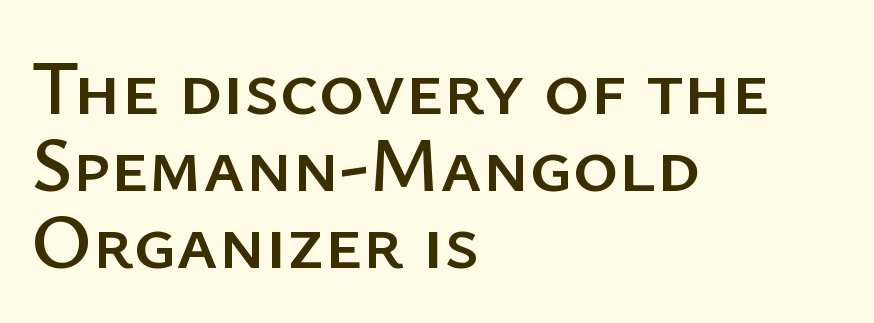
Descenders are the only things crossing below the line. Looks like regular typesetting: each glyph gets only the width it needs. This sample is left-justified, so line endings fall wherever the words run out. Nope, no serifs anywhere on these letters. You can tell it's not italic because the verticals are truly vertical.
